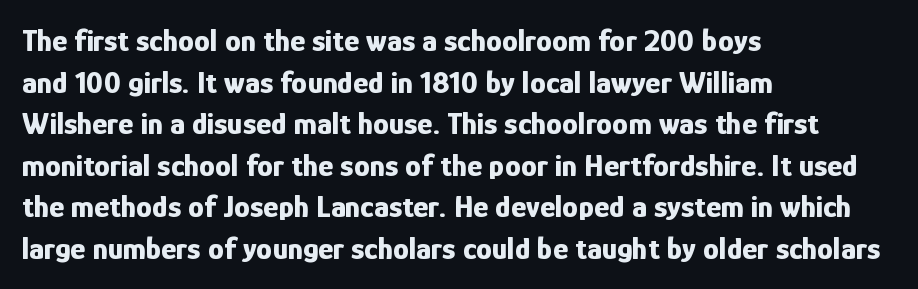
{"serif": "no", "italic": "no", "bold": "yes", "weight": "bold", "width": "condensed", "stroke_contrast": "low", "x_height": "medium", "monospaced": "no", "underline": "no", "align": "left", "line_spacing": "normal", "line_spacing_ratio": 1.3, "letter_spacing": "normal", "letter_spacing_em": 0.0, "glyph_px": 32}
